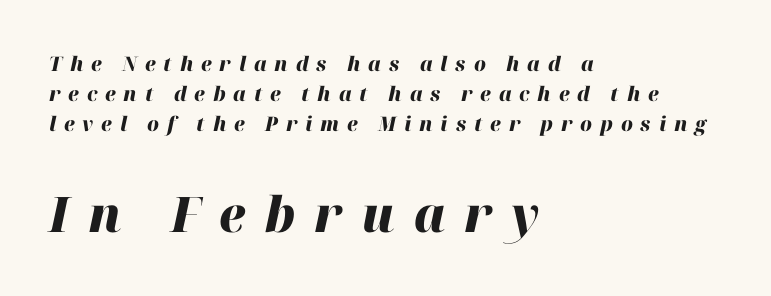
Q: Is the text bold? A: Yes.
Q: Is the text italic (slanted)? A: Yes, it leans right by about 12 degrees.
Q: Is the text underlined? A: No.
Q: How is the paragraph aligned? A: Left-aligned.
Q: Is the spacing between letters normal or unusually wide? A: Unusually wide.
Q: Is the spacing between lines tight, normal or loose? A: Normal.
Q: Which block of text is set in a larger size, the first (top) or the second (bottom)? A: The second (bottom) one.
Q: Width (condensed, normal, or wide)? A: Normal.
Q: Stroke contrast? A: High.
Q: x-height? A: Medium.
Q: Monospaced? A: No.
